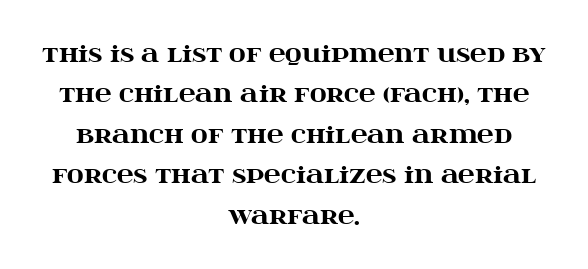
Does the weight exceed regular? Yes, all the way to bold. Alignment: centered. The letters stand straight up with perfectly vertical stems. Check under the words: just untouched page. Nothing unusual about the tracking: characters are spaced as the font intends.
